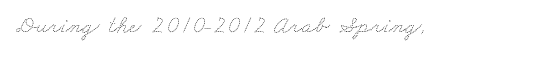
{"bold": "no", "underline": "no", "letter_spacing": "normal", "letter_spacing_em": 0.0, "glyph_px": 24}
